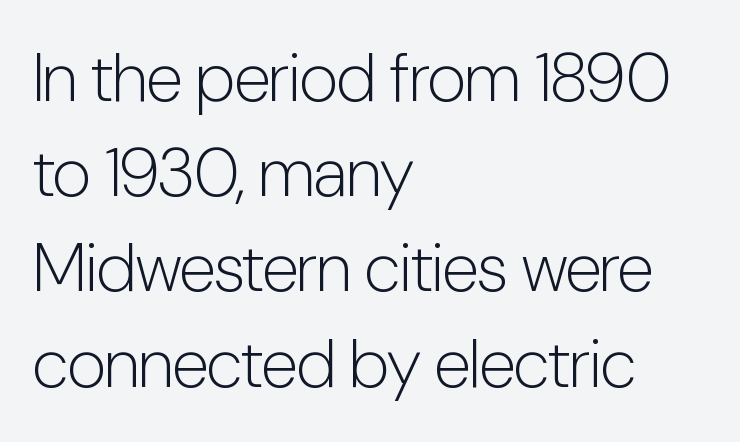
The image shows 68 px light, condensed sans-serif type, upright; set left-aligned, normal line spacing (1.4x), normal letter spacing, not underlined; low stroke contrast and a medium x-height.
